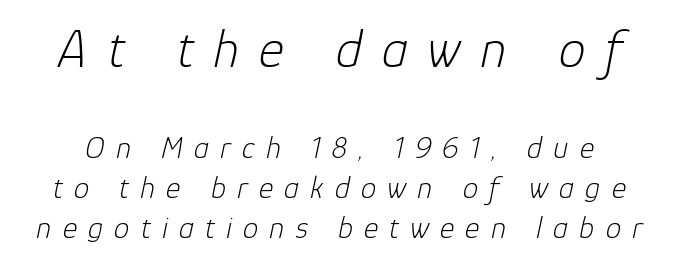
Q: Is the text bold? A: No.
Q: Is the text italic (slanted)? A: Yes, it leans right by about 12 degrees.
Q: Is the text underlined? A: No.
Q: Is the spacing between letters normal or unusually wide? A: Unusually wide.
Q: Is the spacing between lines tight, normal or loose? A: Normal.
Q: Which block of text is set in a larger size, the first (top) or the second (bottom)? A: The first (top) one.
Q: Width (condensed, normal, or wide)? A: Normal.
Q: Stroke contrast? A: Low.
Q: x-height? A: Medium.
Q: Monospaced? A: No.
